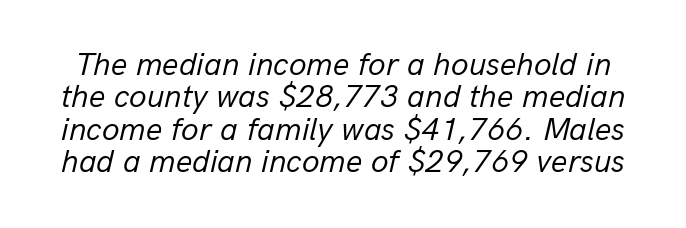
A quiet, ordinary-to-light weight characterises the typeface. Looks like regular typesetting: each glyph gets only the width it needs. Lines of text with bare space underneath. Nothing unusual about the tracking: characters are spaced as the font intends. The leading is snug, giving the passage a crowded texture.
